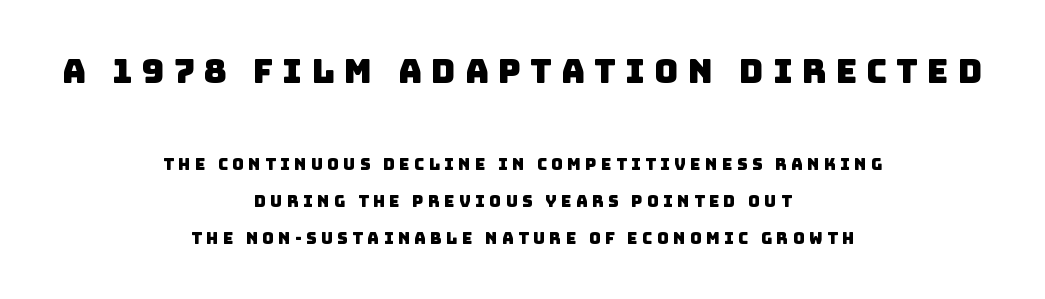
Q: Is the typeface a serif or a sans-serif typeface? A: Sans-serif.
Q: Is the text underlined? A: No.
Q: How is the paragraph aligned? A: Centered.
Q: Is the spacing between letters normal or unusually wide? A: Unusually wide.
Q: Is the spacing between lines tight, normal or loose? A: Loose.
Q: Which block of text is set in a larger size, the first (top) or the second (bottom)? A: The first (top) one.
Q: Width (condensed, normal, or wide)? A: Normal.
Q: Stroke contrast? A: Low.
Q: x-height? A: Large.
Q: Monospaced? A: No.
